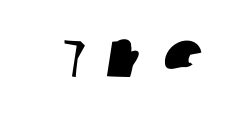
The image shows 67 px sans-serif type; set unusually wide letter spacing (+0.21 em), not underlined; low stroke contrast and a large x-height.
